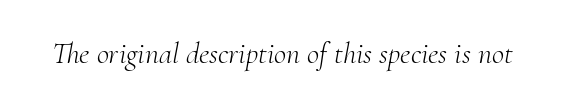
Letters have the restrained weight of plain body copy at most. The gaps between neighbouring characters are ordinary and unremarkable. This sample has the flowing, uneven cadence of proportional lettering. The lettering tilts uniformly, giving the passage an italic look. The space directly below the letters is spotless.
